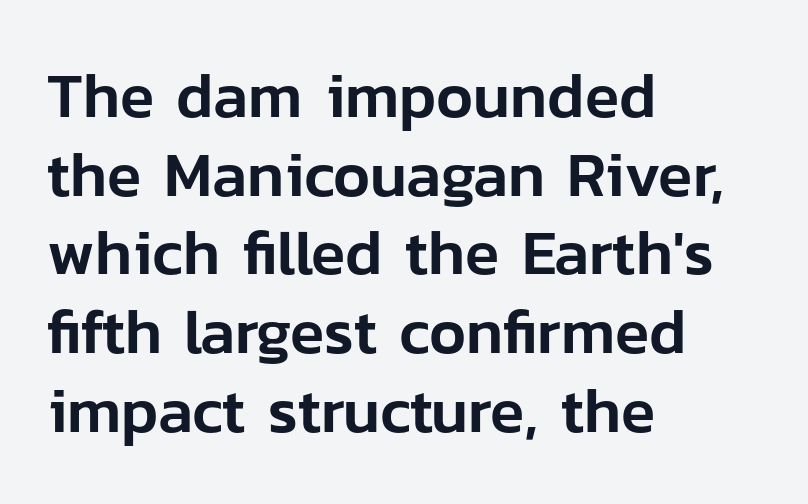
Q: Is the text italic (slanted)? A: No, it is upright.
Q: Is the typeface a serif or a sans-serif typeface? A: Sans-serif.
Q: Is the text underlined? A: No.
Q: How is the paragraph aligned? A: Left-aligned.
Q: Is the spacing between letters normal or unusually wide? A: Normal.
Q: Is the spacing between lines tight, normal or loose? A: Normal.
Q: Width (condensed, normal, or wide)? A: Normal.
Q: Stroke contrast? A: Low.
Q: x-height? A: Medium.
Q: Monospaced? A: No.
